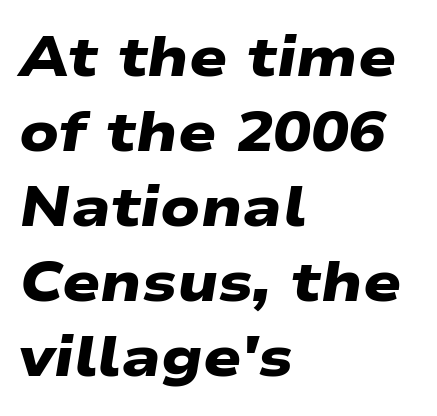
{"serif": "no", "bold": "yes", "weight": "heavy", "width": "wide", "stroke_contrast": "low", "x_height": "medium", "monospaced": "no", "underline": "no", "align": "left", "line_spacing": "normal", "line_spacing_ratio": 1.34, "letter_spacing": "normal", "letter_spacing_em": 0.0, "glyph_px": 56}
